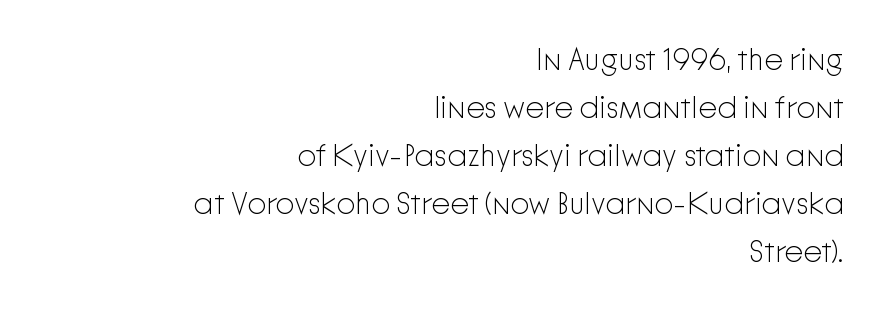
{"serif": "no", "italic": "no", "bold": "no", "weight": "light", "width": "normal", "stroke_contrast": "low", "x_height": "medium", "monospaced": "no", "underline": "no", "align": "right", "line_spacing": "normal", "line_spacing_ratio": 1.6, "letter_spacing": "normal", "letter_spacing_em": 0.0, "glyph_px": 30}
